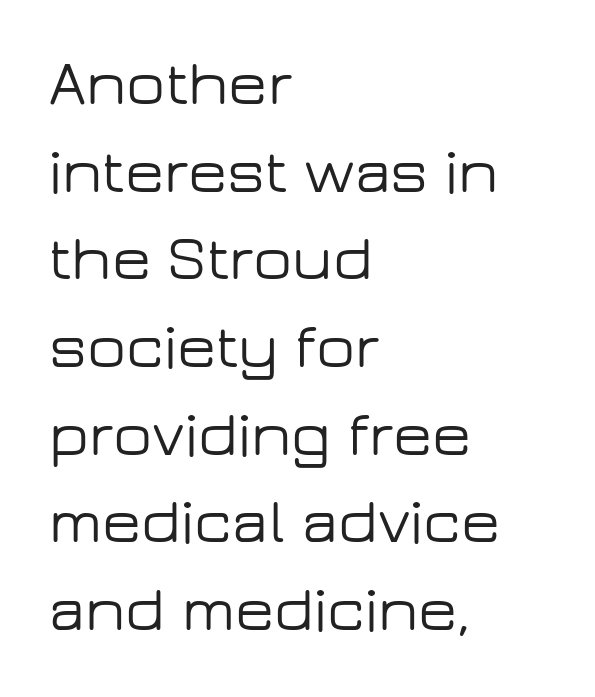
Proportional: the letters do not fall into vertical columns. You can tell from the bare stems that sans-serif type was used. Descenders hang freely into open space. Which margin do the lines hug? The left one — the right edge is uneven.
